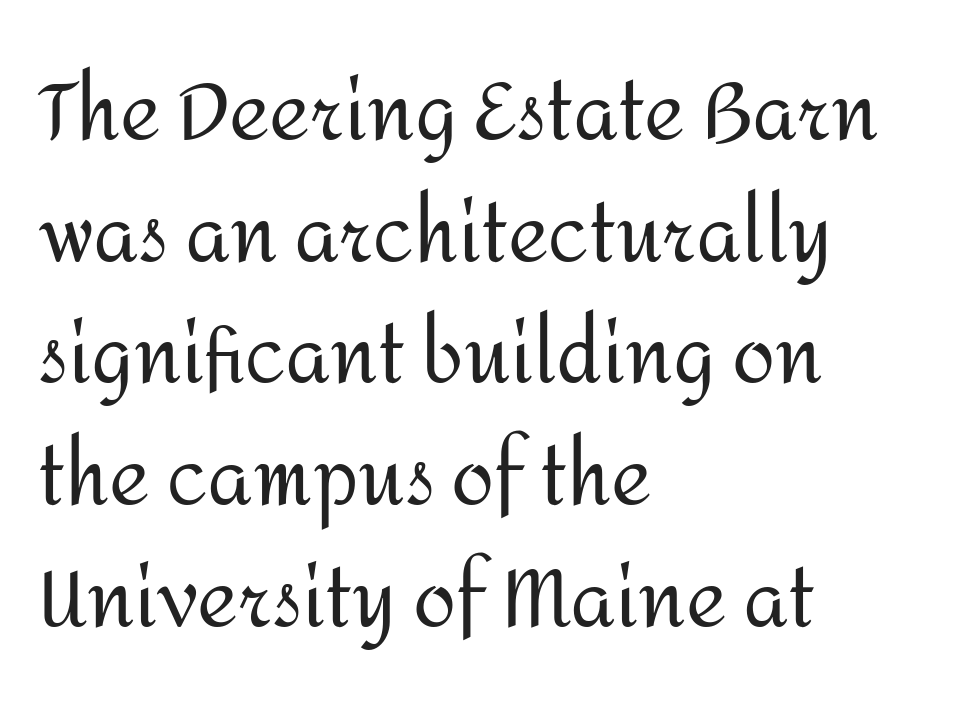
Weight class: somewhere from thin through regular. Quick note: interline space is typical. Compared with typical body copy, the letter spacing here is the same. If you drew a line through each stem, it would be perfectly vertical. The face used here is proportionally spaced, like ordinary book or web type. The setting favours the left margin, as ordinary paragraphs usually do.
